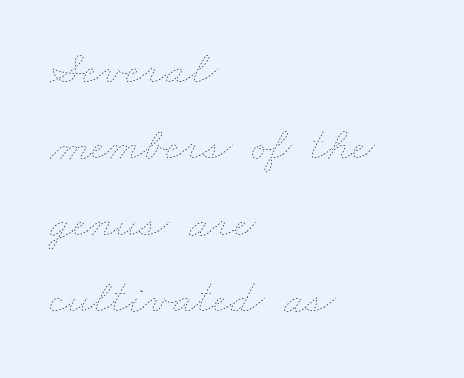
{"bold": "no", "weight": "thin", "width": "wide", "stroke_contrast": "low", "x_height": "small", "monospaced": "no", "underline": "no", "align": "left", "line_spacing": "normal", "line_spacing_ratio": 1.59, "letter_spacing": "normal", "letter_spacing_em": 0.0, "glyph_px": 48}
